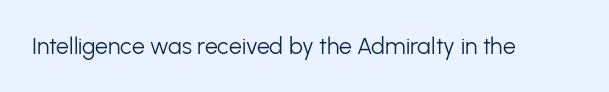
The type is set solid horizontally, with unmodified tracking. Words float on clear page, feet unadorned. A quiet, ordinary-to-light weight characterises the typeface. The type sits square on the baseline with zero lean.
